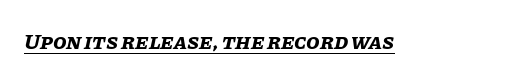
{"italic": "yes", "lean": "right", "slant_degrees": 11, "bold": "yes", "underline": "yes", "letter_spacing": "normal", "letter_spacing_em": 0.0, "glyph_px": 22}
